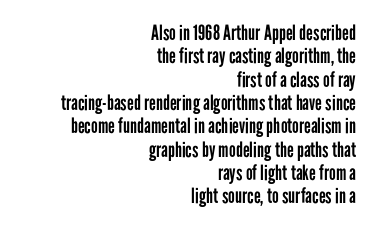
The image shows 21 px text type, upright; set right-aligned, tight line spacing (1.11x), normal letter spacing, not underlined.
